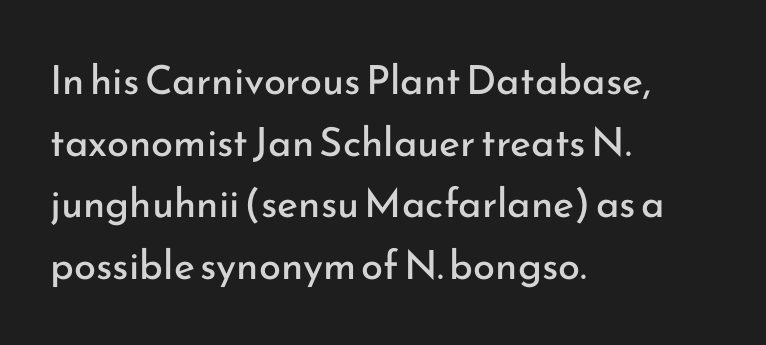
The image shows 40 px regular-weight sans-serif type, upright; set left-aligned, normal line spacing (1.54x), normal letter spacing, not underlined; low stroke contrast and a small x-height.
